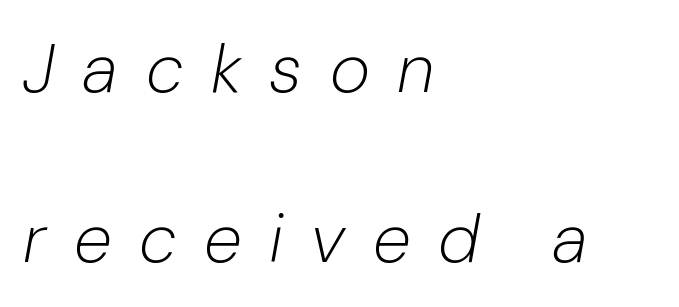
{"italic": "yes", "lean": "right", "slant_degrees": 10, "bold": "no", "weight": "light", "width": "normal", "stroke_contrast": "low", "x_height": "medium", "monospaced": "no", "underline": "no", "align": "left", "line_spacing": "loose", "line_spacing_ratio": 2.46, "letter_spacing": "wide", "letter_spacing_em": 0.4, "glyph_px": 69}
